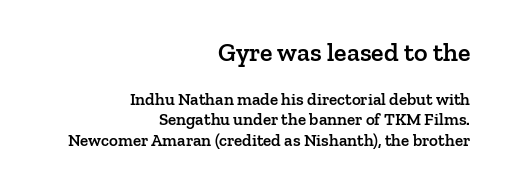
{"italic": "no", "bold": "semi", "underline": "no", "align": "right", "line_spacing_ratio": 1.2, "letter_spacing": "normal", "letter_spacing_em": 0.0, "larger_block": "first", "size_ratio": 1.53, "glyph_px": 26}
